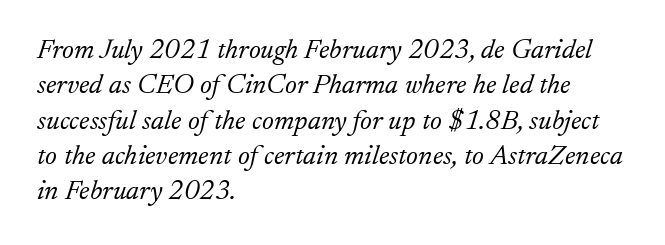
Compared with typical paragraphs, the rows here are spaced about the same. This is not heavy type; no bold has been used. This is serif lettering, the kind often seen in printed books. Glance below the letters and you will spot only blank space.
